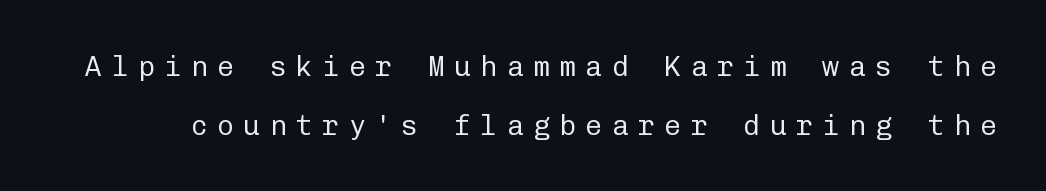
Q: Is the text bold? A: No.
Q: Is the text italic (slanted)? A: No, it is upright.
Q: Is the typeface a serif or a sans-serif typeface? A: Sans-serif.
Q: Is the text underlined? A: No.
Q: Is the spacing between letters normal or unusually wide? A: Unusually wide.
Q: Is the spacing between lines tight, normal or loose? A: Loose.
Q: Width (condensed, normal, or wide)? A: Normal.
Q: Stroke contrast? A: Low.
Q: x-height? A: Medium.
Q: Monospaced? A: Yes.
